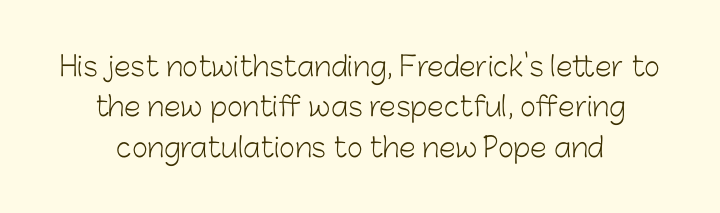
{"italic": "no", "bold": "no", "underline": "no", "line_spacing": "normal", "line_spacing_ratio": 1.5, "letter_spacing": "normal", "letter_spacing_em": 0.0, "glyph_px": 27}
